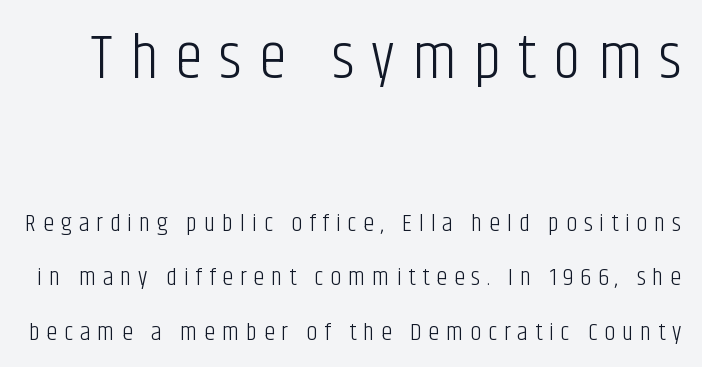
{"serif": "no", "italic": "no", "bold": "no", "weight": "light", "width": "condensed", "stroke_contrast": "low", "x_height": "large", "monospaced": "no", "underline": "no", "line_spacing": "loose", "line_spacing_ratio": 2.17, "letter_spacing": "wide", "letter_spacing_em": 0.27, "larger_block": "first", "size_ratio": 2.52, "glyph_px": 63}
